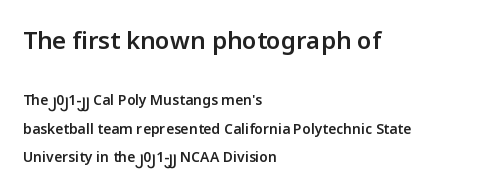
The image shows 24 px text type, upright; set left-aligned, loose line spacing (2.01x), normal letter spacing, not underlined; the first (top) block is 1.71x larger.
